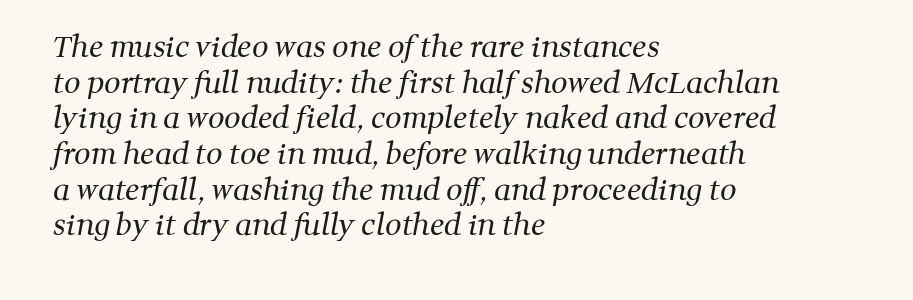
The rendering anchors every line to the left-hand side. Think of a printed novel: that variable character pitch is what you see here. These glyphs show unthickened strokes, regular width or finer. This rendering leaves character spacing at its baseline value.
